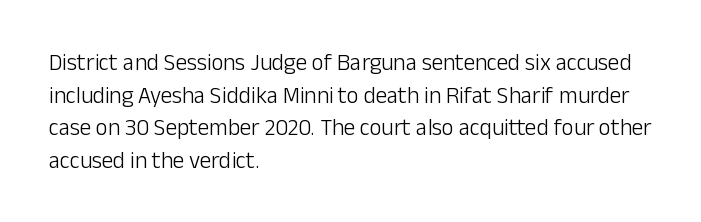
Q: Is the text bold? A: No.
Q: Is the text italic (slanted)? A: No, it is upright.
Q: Is the text underlined? A: No.
Q: How is the paragraph aligned? A: Left-aligned.
Q: Is the spacing between letters normal or unusually wide? A: Normal.
Q: Is the spacing between lines tight, normal or loose? A: Normal.
